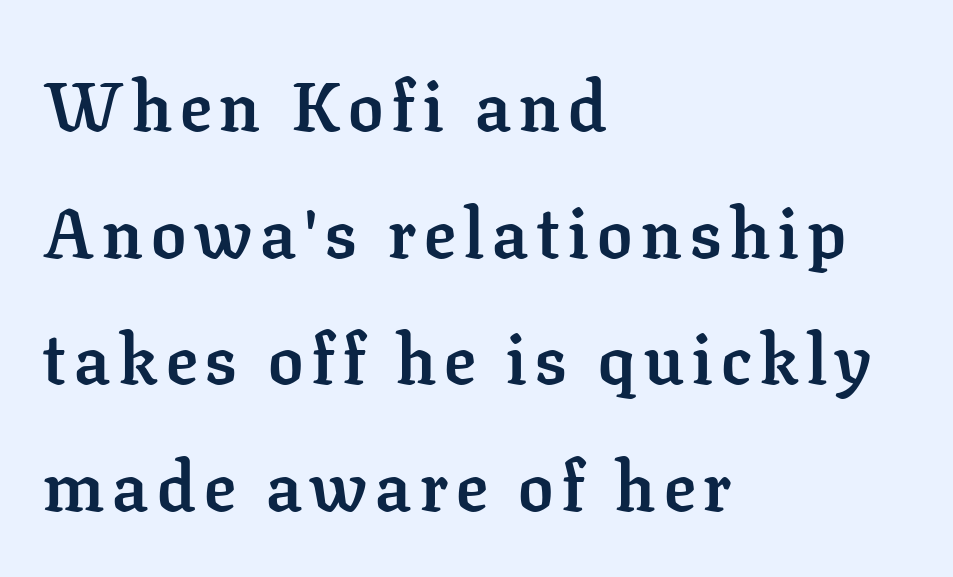
Italic: no, the glyphs are upright roman. Its strokes are broad and dark, the hallmark of bold type. The face used here is proportionally spaced, like ordinary book or web type. Visually the block forms a straight wall on the left and a jagged coastline on the right. A clean baseline with only descenders dipping below it. Classification — serif.
